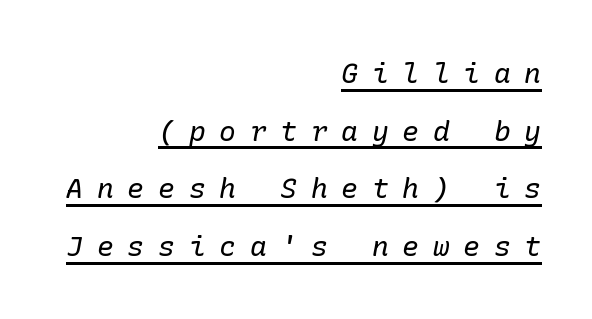
Q: Is the text bold? A: No.
Q: Is the text italic (slanted)? A: Yes, it leans right by about 10 degrees.
Q: Is the typeface a serif or a sans-serif typeface? A: Sans-serif.
Q: Is the text underlined? A: Yes.
Q: How is the paragraph aligned? A: Right-aligned.
Q: Is the spacing between letters normal or unusually wide? A: Unusually wide.
Q: Is the spacing between lines tight, normal or loose? A: Loose.
Q: Width (condensed, normal, or wide)? A: Normal.
Q: Stroke contrast? A: Low.
Q: x-height? A: Medium.
